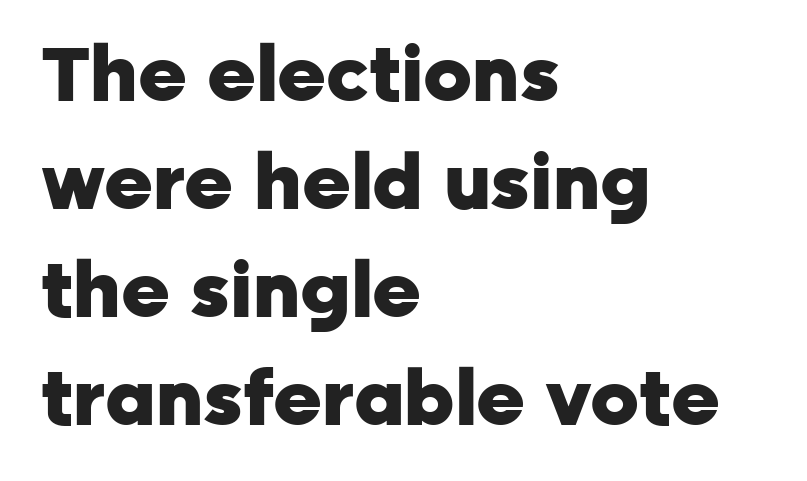
{"serif": "no", "italic": "no", "bold": "yes", "weight": "heavy", "width": "normal", "stroke_contrast": "low", "x_height": "medium", "monospaced": "no", "underline": "no", "align": "left", "line_spacing": "normal", "line_spacing_ratio": 1.44, "letter_spacing": "normal", "letter_spacing_em": 0.0, "glyph_px": 75}
